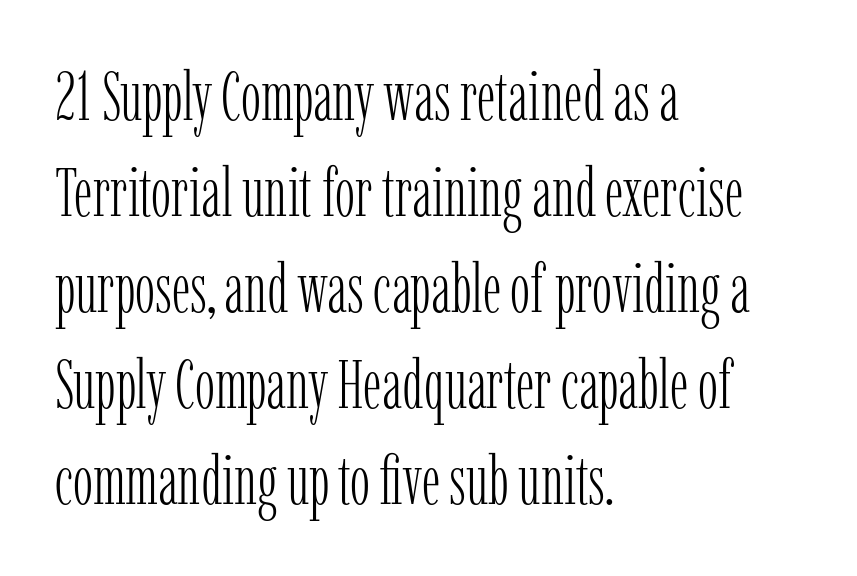
The image shows 68 px light, condensed serif type, upright; set left-aligned, normal line spacing (1.41x), normal letter spacing, not underlined; low stroke contrast and a medium x-height.
